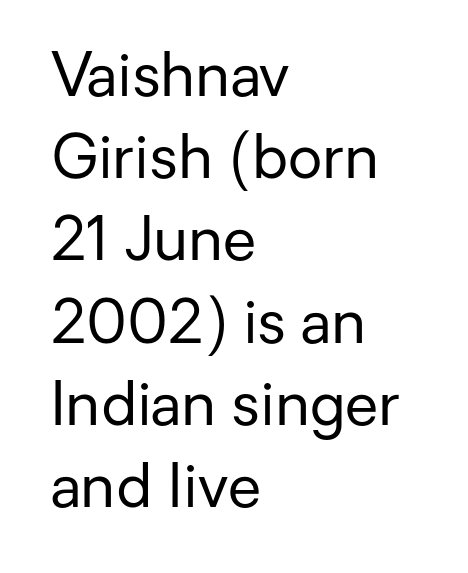
Q: Is the text bold? A: No.
Q: Is the text italic (slanted)? A: No, it is upright.
Q: Is the typeface a serif or a sans-serif typeface? A: Sans-serif.
Q: Is the text underlined? A: No.
Q: How is the paragraph aligned? A: Left-aligned.
Q: Is the spacing between letters normal or unusually wide? A: Normal.
Q: Is the spacing between lines tight, normal or loose? A: Normal.
Q: Width (condensed, normal, or wide)? A: Normal.
Q: Stroke contrast? A: Low.
Q: x-height? A: Medium.
Q: Monospaced? A: No.
